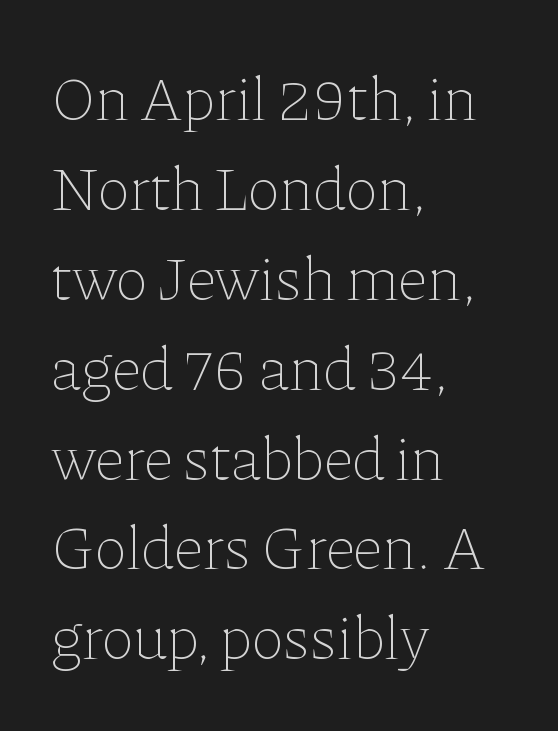
The image shows 62 px thin type, upright; set left-aligned, normal line spacing (1.45x), normal letter spacing, not underlined; low stroke contrast and a medium x-height.
